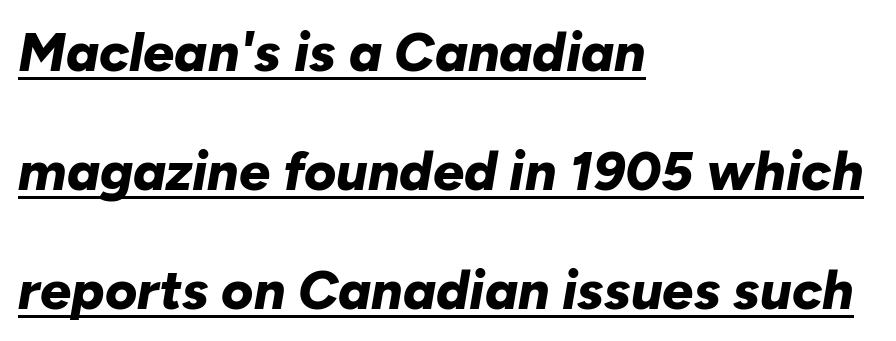
Q: Is the text bold? A: Yes.
Q: Is the text italic (slanted)? A: Yes, it leans right by about 10 degrees.
Q: Is the text underlined? A: Yes.
Q: How is the paragraph aligned? A: Left-aligned.
Q: Is the spacing between letters normal or unusually wide? A: Normal.
Q: Is the spacing between lines tight, normal or loose? A: Loose.
Q: Width (condensed, normal, or wide)? A: Normal.
Q: Stroke contrast? A: Low.
Q: x-height? A: Medium.
Q: Monospaced? A: No.
